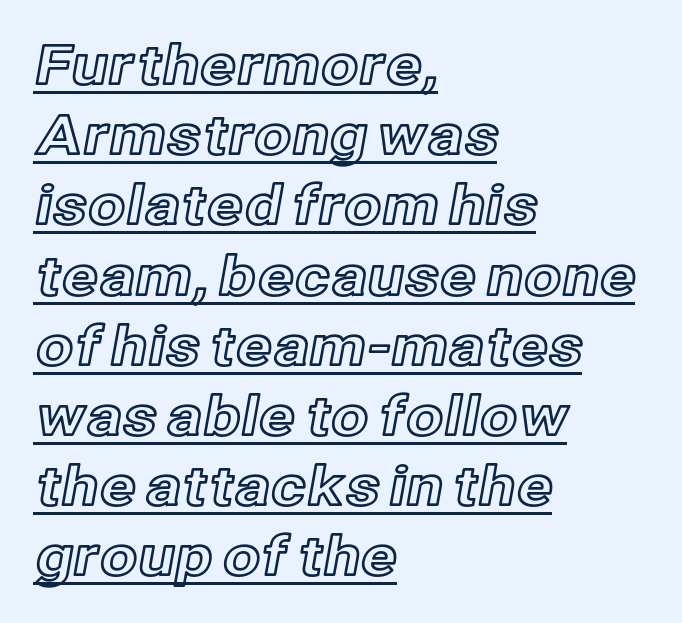
Varying glyph widths throughout — classic text-font behaviour. A student would call this left alignment; a typographer would say flush left, rag right. Is there an underline? Yes — a line sits under the letters.
